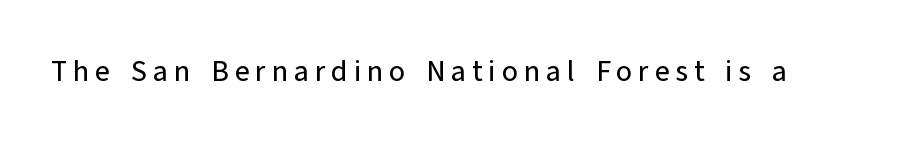
Q: Is the text italic (slanted)? A: No, it is upright.
Q: Is the typeface a serif or a sans-serif typeface? A: Sans-serif.
Q: Is the text underlined? A: No.
Q: Is the spacing between letters normal or unusually wide? A: Unusually wide.
Q: Width (condensed, normal, or wide)? A: Normal.
Q: Stroke contrast? A: Low.
Q: x-height? A: Medium.
Q: Monospaced? A: No.
